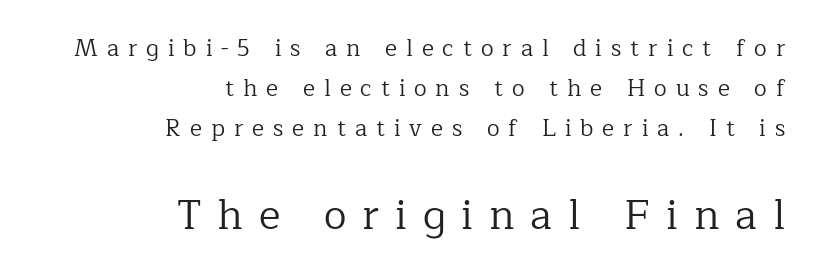
The image shows 41 px regular-weight serif type, upright; set right-aligned, line spacing 1.73x, unusually wide letter spacing (+0.39 em), not underlined; the second (bottom) block is 1.78x larger; low stroke contrast and a medium x-height.
